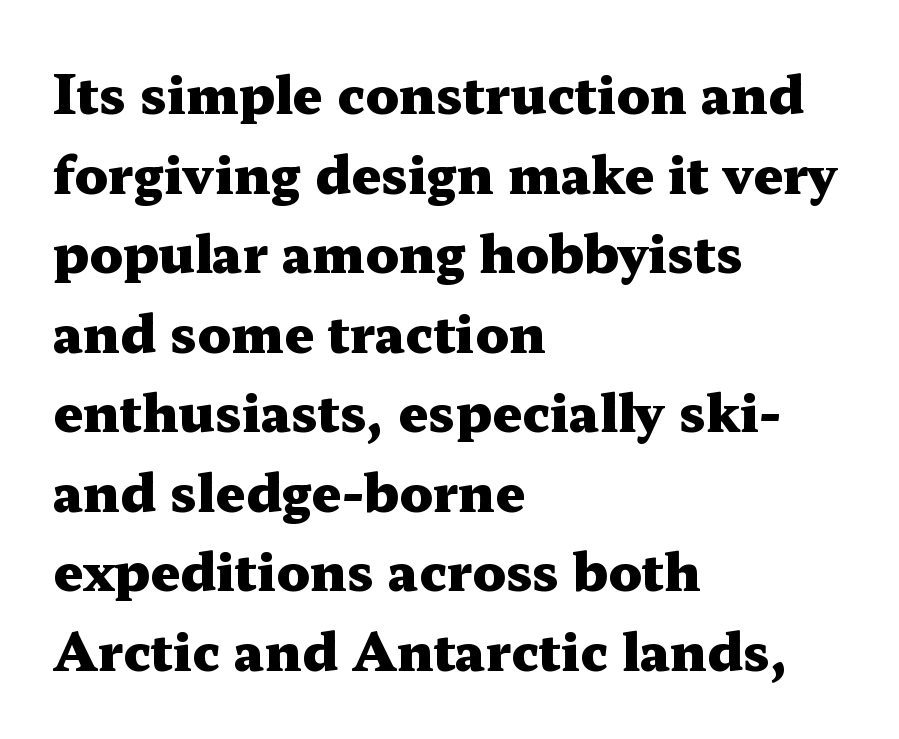
Are there feet on the stems? There are — it's a serif. The lines sit at an ordinary, default distance from one another. The letterforms sit shoulder to shoulder at normal distance. Typesetter's note: full bold, strokes at maximum text heaviness. The string is rendered with underlining switched off.
